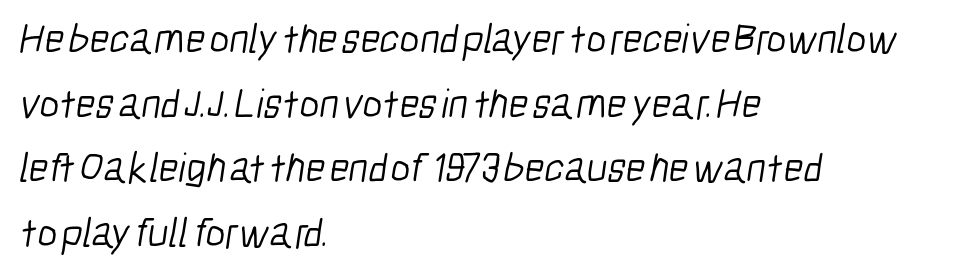
Caption: multi-line text, flush left, ragged right. Regular leading. Caption: face not bold, strokes unweighted. Does the type have serifs? No, each stem ends abruptly. A typesetter would call this proportional, since set widths differ per character.
